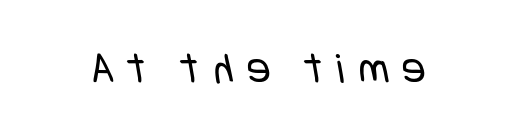
Q: Is the text bold? A: No.
Q: Is the typeface a serif or a sans-serif typeface? A: Sans-serif.
Q: Is the text underlined? A: No.
Q: Is the spacing between letters normal or unusually wide? A: Unusually wide.
Q: Width (condensed, normal, or wide)? A: Condensed.
Q: Stroke contrast? A: Low.
Q: x-height? A: Large.
